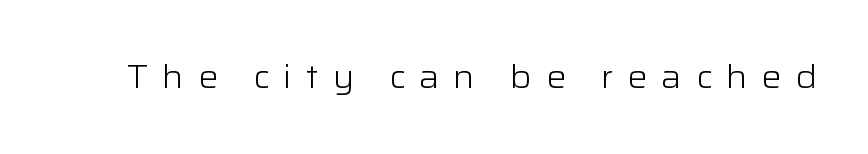
The image shows 32 px light, wide sans-serif type, upright; set unusually wide letter spacing (+0.42 em), not underlined; low stroke contrast and a medium x-height.
